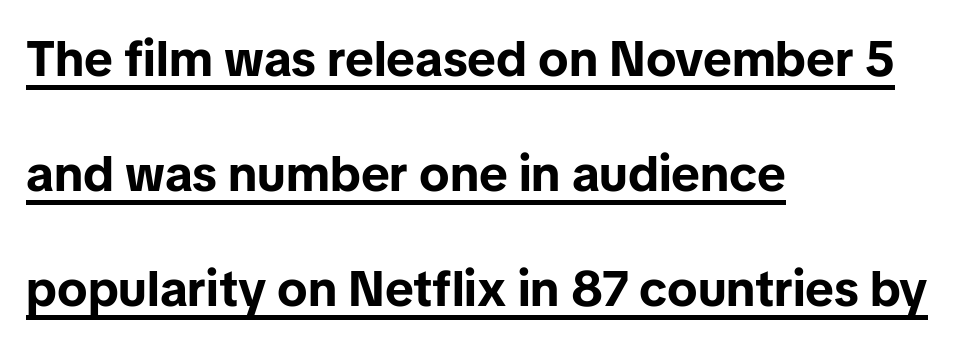
The image shows 50 px bold sans-serif type, upright; set left-aligned, loose line spacing (2.3x), normal letter spacing, underlined; low stroke contrast and a medium x-height.
